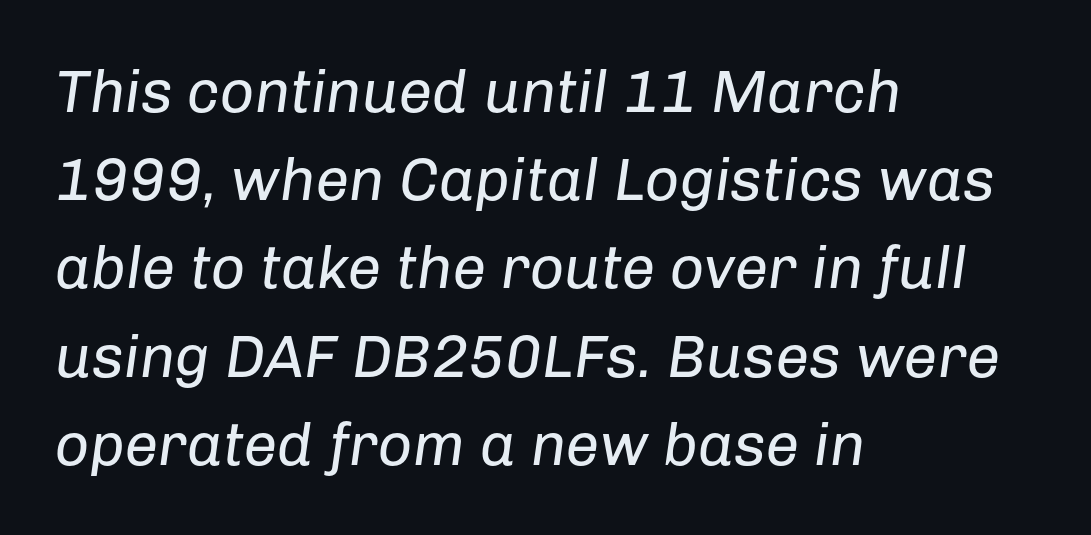
{"italic": "yes", "lean": "right", "slant_degrees": 8, "bold": "no", "weight": "regular", "width": "normal", "stroke_contrast": "low", "x_height": "medium", "monospaced": "no", "underline": "no", "align": "left", "line_spacing": "normal", "line_spacing_ratio": 1.47, "letter_spacing": "normal", "letter_spacing_em": 0.0, "glyph_px": 60}
